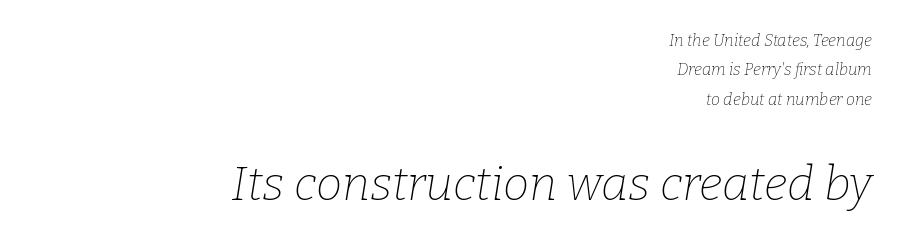
{"serif": "yes", "italic": "yes", "lean": "right", "slant_degrees": 9, "bold": "no", "weight": "thin", "width": "normal", "stroke_contrast": "low", "x_height": "medium", "monospaced": "no", "underline": "no", "align": "right", "line_spacing_ratio": 1.83, "letter_spacing": "normal", "letter_spacing_em": 0.0, "larger_block": "second", "size_ratio": 2.94, "glyph_px": 47}
